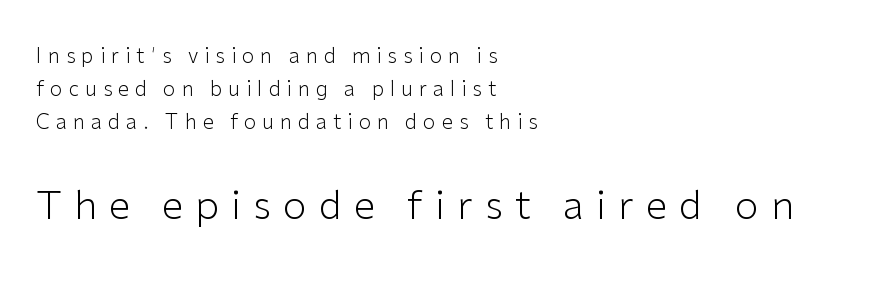
The image shows 39 px light sans-serif type, upright; set left-aligned, normal line spacing (1.66x), unusually wide letter spacing (+0.31 em), not underlined; the second (bottom) block is 1.95x larger; low stroke contrast and a medium x-height.
